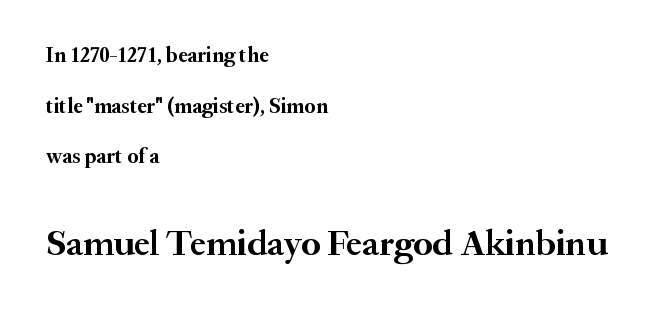
The typesetting leans heavy: a genuine bold. The words here are not underlined. Block two is the big one; block one sits smaller above it. It's the straight-up-and-down kind of type. I'd call this a serif setting — the letters wear small feet.
